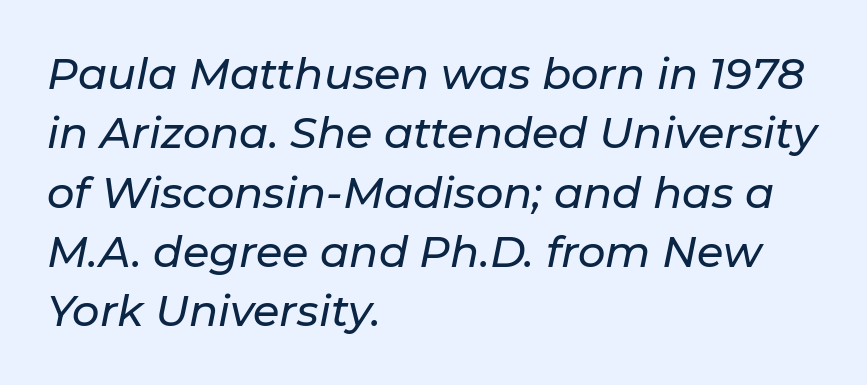
{"italic": "yes", "lean": "right", "slant_degrees": 11, "width": "normal", "stroke_contrast": "low", "x_height": "medium", "monospaced": "no", "underline": "no", "align": "left", "line_spacing": "normal", "line_spacing_ratio": 1.38, "letter_spacing": "normal", "letter_spacing_em": 0.0, "glyph_px": 43}
